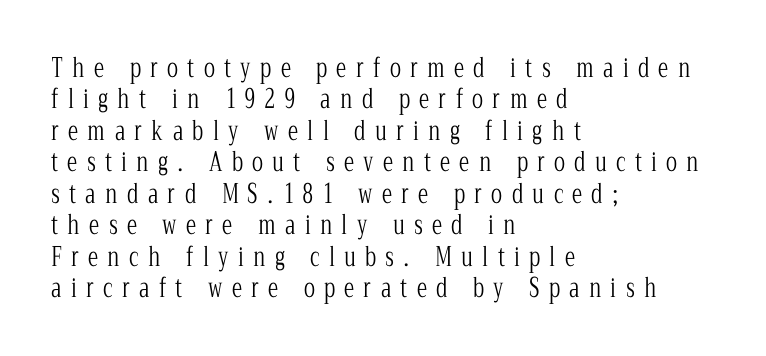
{"italic": "no", "bold": "no", "underline": "no", "align": "left", "line_spacing_ratio": 1.21, "letter_spacing": "wide", "letter_spacing_em": 0.36, "glyph_px": 26}
